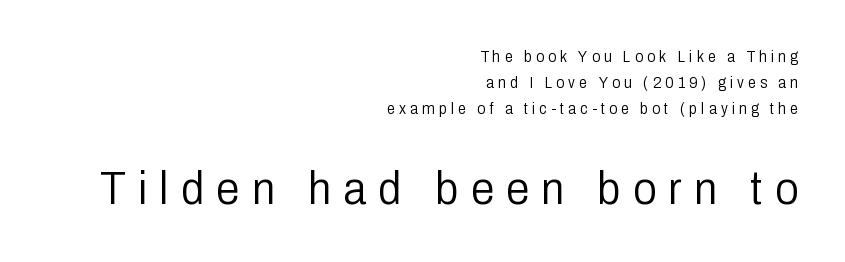
Glance below the letters and you will spot only blank space. Weight: not bold — regular or lighter. Honestly, the row spacing looks completely unremarkable. Nope, no serifs anywhere on these letters. This rendering uses right alignment, leaving the left contour irregular.
